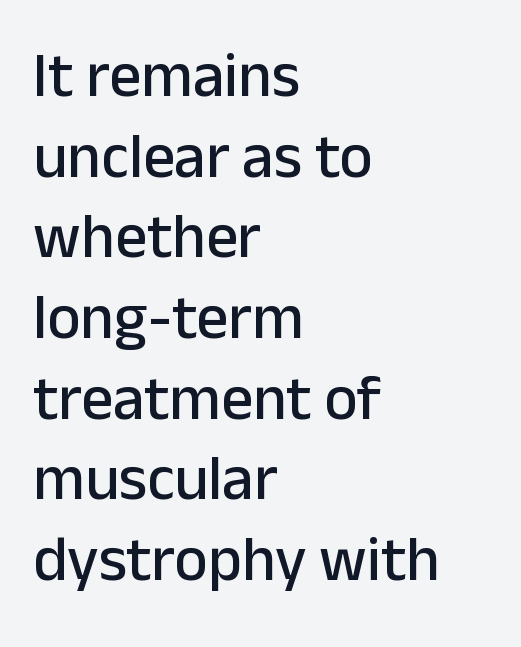
Q: Is the text italic (slanted)? A: No, it is upright.
Q: Is the typeface a serif or a sans-serif typeface? A: Sans-serif.
Q: Is the text underlined? A: No.
Q: How is the paragraph aligned? A: Left-aligned.
Q: Is the spacing between letters normal or unusually wide? A: Normal.
Q: Is the spacing between lines tight, normal or loose? A: Normal.
Q: Width (condensed, normal, or wide)? A: Normal.
Q: Stroke contrast? A: Low.
Q: x-height? A: Medium.
Q: Monospaced? A: No.
